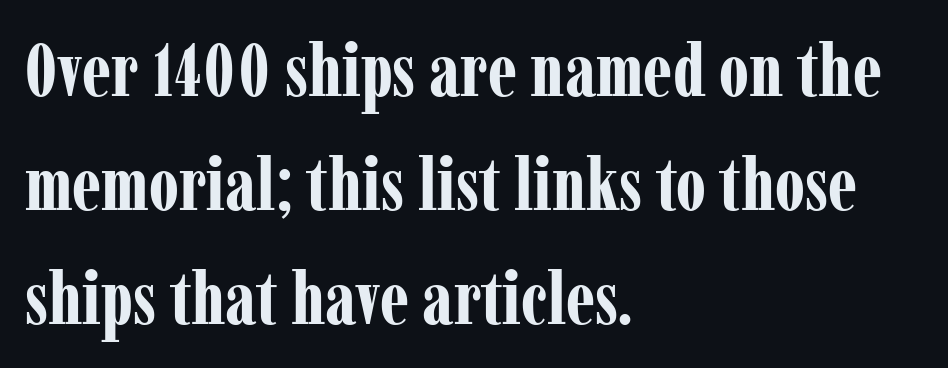
The image shows 74 px bold, condensed serif type, upright; set left-aligned, normal line spacing (1.54x), normal letter spacing, not underlined; low stroke contrast and a medium x-height.
